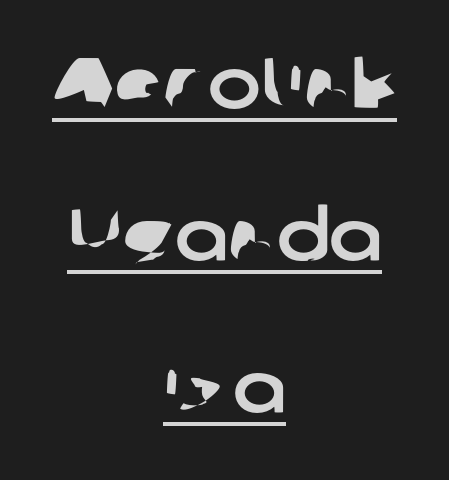
These lines are composed in type without serifs. Here the designer chose a conventional face with non-uniform glyph widths. Has an underline been added? It has. One-word summary of the alignment: center.
